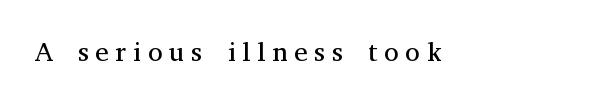
Q: Is the text bold? A: No.
Q: Is the text italic (slanted)? A: No, it is upright.
Q: Is the text underlined? A: No.
Q: How is the paragraph aligned? A: Left-aligned.
Q: Is the spacing between letters normal or unusually wide? A: Unusually wide.
